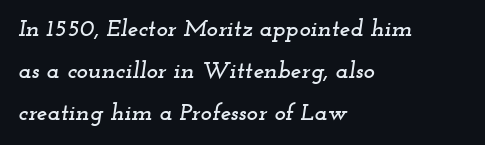
This sample uses an oblique cut, with every glyph tilted off the vertical. In terms of letterspacing, this is plain default setting. Letters rest on an invisible, unmarked baseline. A classic flush-left, rag-right setting is used for this passage.
